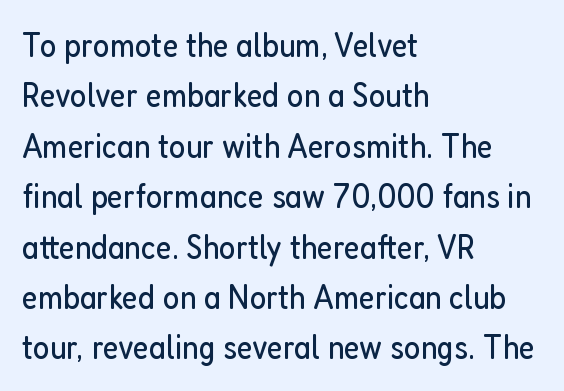
Q: Is the text bold? A: No.
Q: Is the text italic (slanted)? A: No, it is upright.
Q: Is the typeface a serif or a sans-serif typeface? A: Sans-serif.
Q: Is the text underlined? A: No.
Q: How is the paragraph aligned? A: Left-aligned.
Q: Is the spacing between letters normal or unusually wide? A: Normal.
Q: Is the spacing between lines tight, normal or loose? A: Normal.
Q: Width (condensed, normal, or wide)? A: Condensed.
Q: Stroke contrast? A: Low.
Q: x-height? A: Medium.
Q: Monospaced? A: No.
